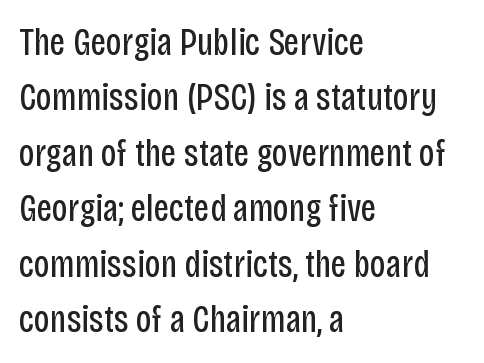
{"serif": "no", "italic": "no", "bold": "no", "weight": "regular", "width": "condensed", "stroke_contrast": "low", "x_height": "large", "monospaced": "no", "underline": "no", "align": "left", "line_spacing": "normal", "line_spacing_ratio": 1.46, "letter_spacing": "normal", "letter_spacing_em": 0.0, "glyph_px": 38}
